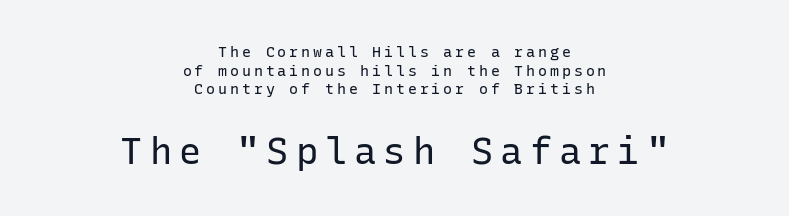
The image shows 37 px regular-weight sans-serif type, upright, monospaced; set centered, normal line spacing (1.25x), not underlined; the second (bottom) block is 2.47x larger; low stroke contrast and a medium x-height.
